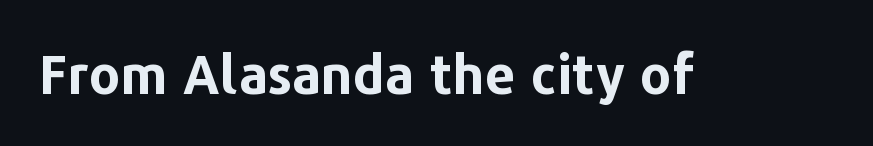
Q: Is the text bold? A: Yes.
Q: Is the text italic (slanted)? A: No, it is upright.
Q: Is the typeface a serif or a sans-serif typeface? A: Sans-serif.
Q: Is the text underlined? A: No.
Q: Is the spacing between letters normal or unusually wide? A: Normal.
Q: Width (condensed, normal, or wide)? A: Normal.
Q: Stroke contrast? A: Low.
Q: x-height? A: Medium.
Q: Monospaced? A: No.
